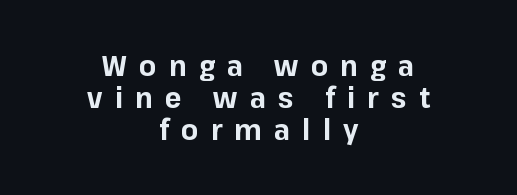
{"serif": "no", "italic": "no", "bold": "yes", "weight": "bold", "width": "normal", "stroke_contrast": "low", "x_height": "medium", "monospaced": "no", "underline": "no", "align": "center", "line_spacing": "tight", "line_spacing_ratio": 1.14, "letter_spacing": "wide", "letter_spacing_em": 0.44, "glyph_px": 28}
